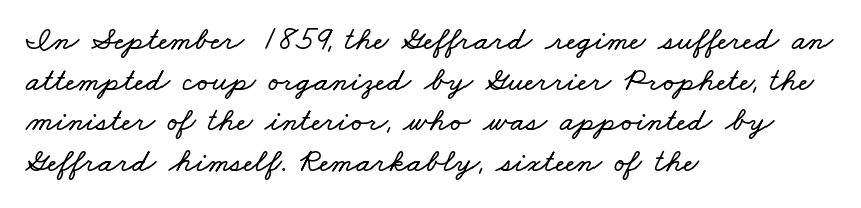
{"width": "wide", "stroke_contrast": "low", "x_height": "small", "monospaced": "no", "underline": "no", "align": "left", "line_spacing_ratio": 1.23, "letter_spacing": "normal", "letter_spacing_em": 0.0, "glyph_px": 33}
